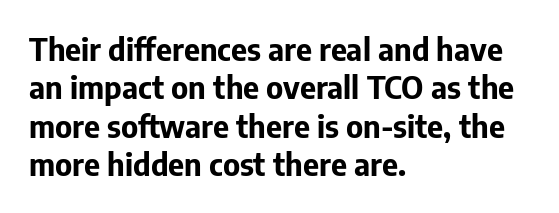
Inter-character spacing is left at the font's built-in metrics. This sample has the flowing, uneven cadence of proportional lettering. The specimen omits any rule beneath the text block's lines. This rendering employs a face without finishing strokes, i.e., a sans-serif.
